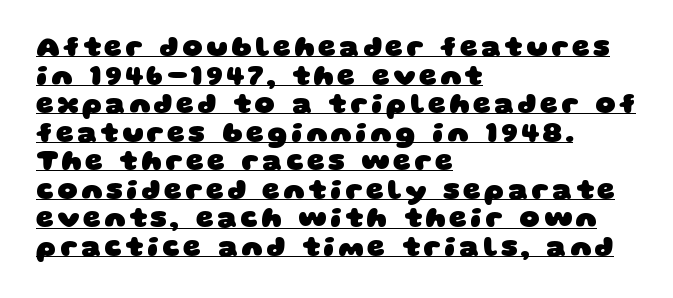
Q: Is the text bold? A: Yes.
Q: Is the typeface a serif or a sans-serif typeface? A: Sans-serif.
Q: Is the text underlined? A: Yes.
Q: How is the paragraph aligned? A: Left-aligned.
Q: Is the spacing between lines tight, normal or loose? A: Tight.
Q: Width (condensed, normal, or wide)? A: Wide.
Q: Stroke contrast? A: Low.
Q: x-height? A: Large.
Q: Monospaced? A: No.
